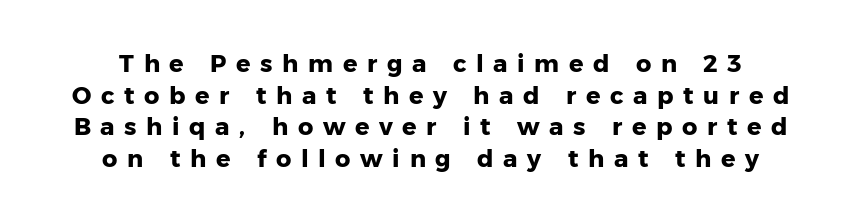
{"italic": "no", "bold": "yes", "underline": "no", "line_spacing": "normal", "line_spacing_ratio": 1.32, "letter_spacing": "wide", "letter_spacing_em": 0.4, "glyph_px": 24}
